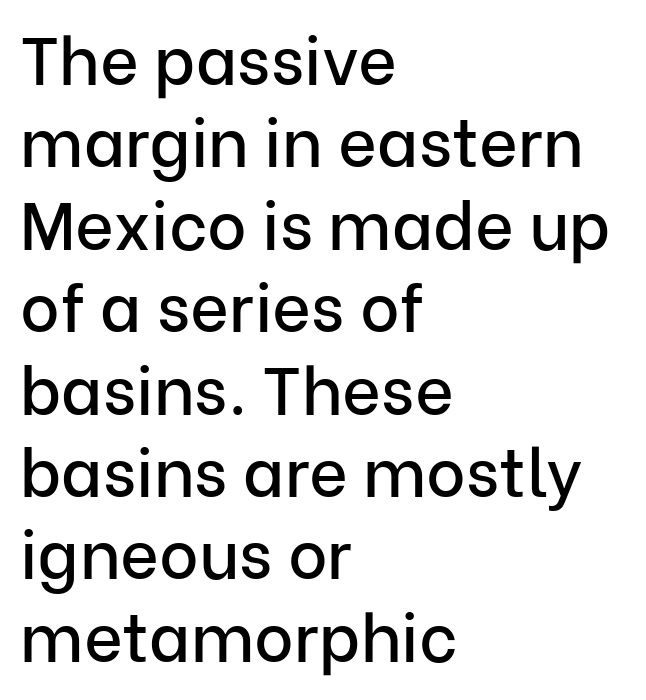
{"serif": "no", "italic": "no", "width": "normal", "stroke_contrast": "low", "x_height": "medium", "monospaced": "no", "underline": "no", "align": "left", "line_spacing_ratio": 1.23, "letter_spacing": "normal", "letter_spacing_em": 0.0, "glyph_px": 67}
